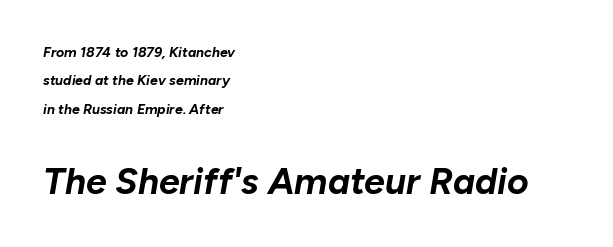
Q: Is the text bold? A: Yes.
Q: Is the text italic (slanted)? A: Yes, it leans right by about 10 degrees.
Q: Is the text underlined? A: No.
Q: How is the paragraph aligned? A: Left-aligned.
Q: Is the spacing between letters normal or unusually wide? A: Normal.
Q: Is the spacing between lines tight, normal or loose? A: Loose.
Q: Which block of text is set in a larger size, the first (top) or the second (bottom)? A: The second (bottom) one.
Q: Width (condensed, normal, or wide)? A: Normal.
Q: Stroke contrast? A: Low.
Q: x-height? A: Medium.
Q: Monospaced? A: No.
